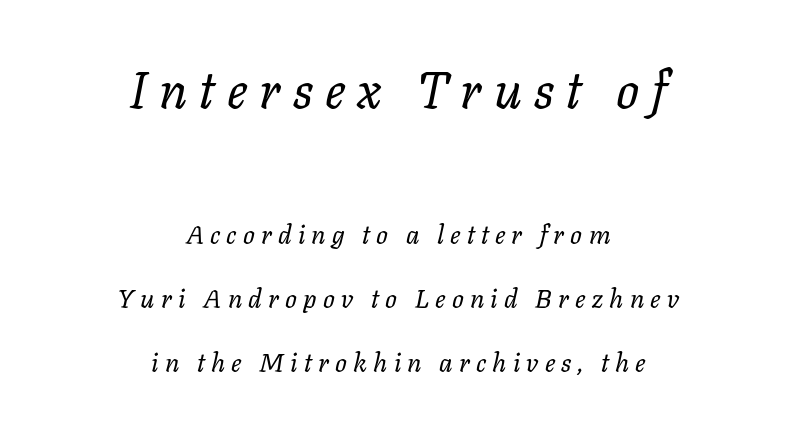
Q: Is the text bold? A: No.
Q: Is the text italic (slanted)? A: Yes, it leans right by about 11 degrees.
Q: Is the text underlined? A: No.
Q: How is the paragraph aligned? A: Centered.
Q: Is the spacing between letters normal or unusually wide? A: Unusually wide.
Q: Is the spacing between lines tight, normal or loose? A: Loose.
Q: Which block of text is set in a larger size, the first (top) or the second (bottom)? A: The first (top) one.
Q: Width (condensed, normal, or wide)? A: Normal.
Q: Stroke contrast? A: Low.
Q: x-height? A: Medium.
Q: Monospaced? A: No.
